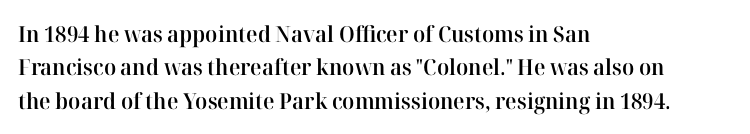
Q: Is the text bold? A: Semi-bold.
Q: Is the text italic (slanted)? A: No, it is upright.
Q: Is the text underlined? A: No.
Q: How is the paragraph aligned? A: Left-aligned.
Q: Is the spacing between letters normal or unusually wide? A: Normal.
Q: Is the spacing between lines tight, normal or loose? A: Normal.
